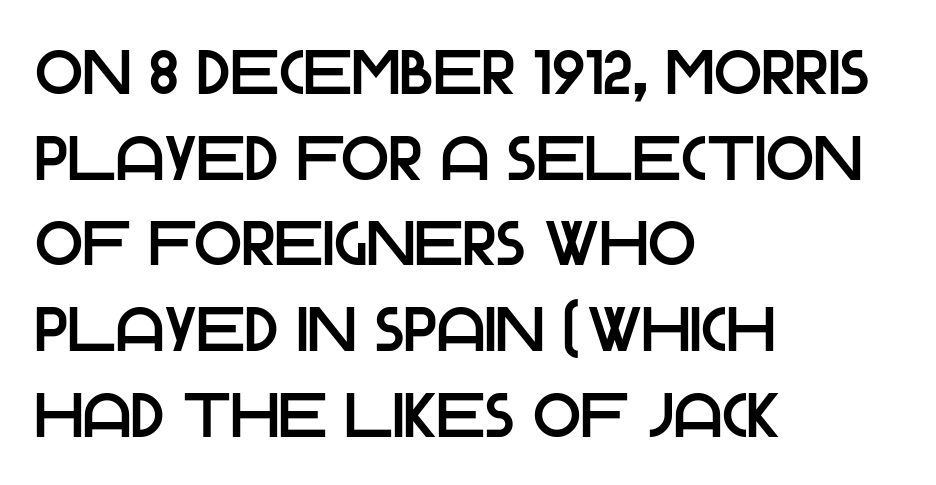
Q: Is the text italic (slanted)? A: No, it is upright.
Q: Is the typeface a serif or a sans-serif typeface? A: Sans-serif.
Q: Is the text underlined? A: No.
Q: How is the paragraph aligned? A: Left-aligned.
Q: Is the spacing between letters normal or unusually wide? A: Normal.
Q: Is the spacing between lines tight, normal or loose? A: Normal.
Q: Width (condensed, normal, or wide)? A: Normal.
Q: Stroke contrast? A: Low.
Q: x-height? A: Large.
Q: Monospaced? A: No.
